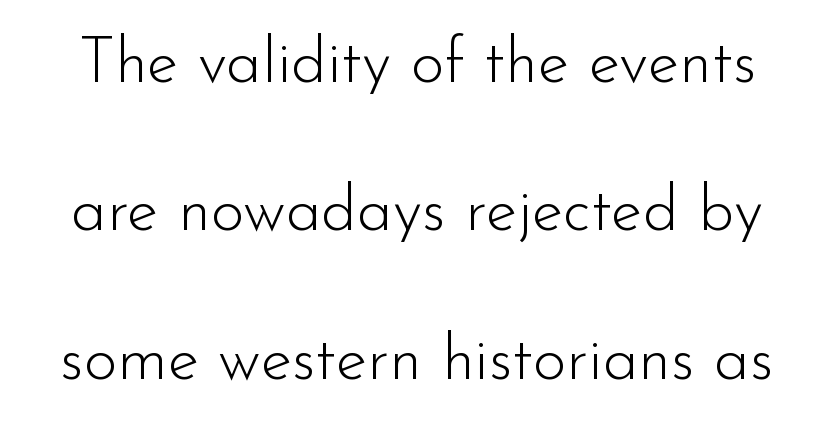
Q: Is the text bold? A: No.
Q: Is the text italic (slanted)? A: No, it is upright.
Q: Is the typeface a serif or a sans-serif typeface? A: Sans-serif.
Q: Is the text underlined? A: No.
Q: Is the spacing between letters normal or unusually wide? A: Normal.
Q: Is the spacing between lines tight, normal or loose? A: Loose.
Q: Width (condensed, normal, or wide)? A: Normal.
Q: Stroke contrast? A: Low.
Q: x-height? A: Small.
Q: Monospaced? A: No.
